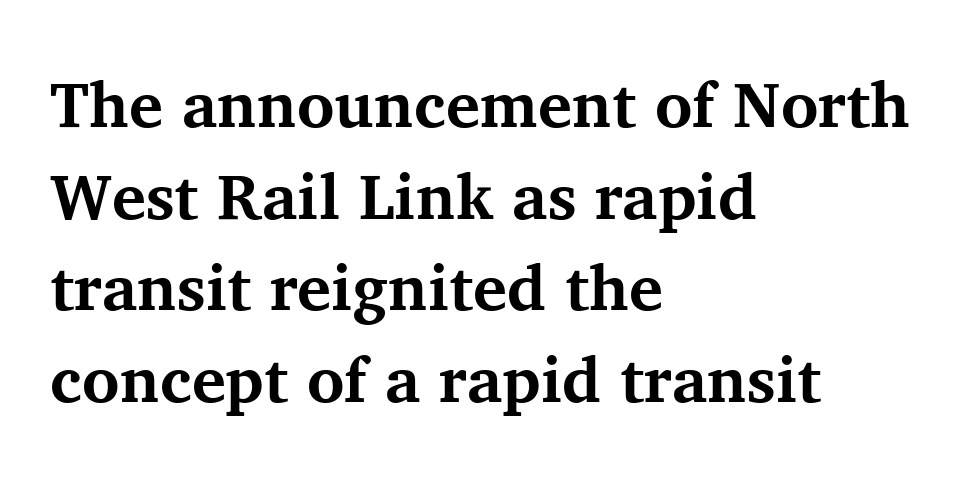
{"serif": "yes", "italic": "no", "bold": "yes", "weight": "bold", "width": "normal", "stroke_contrast": "medium", "x_height": "medium", "monospaced": "no", "underline": "no", "align": "left", "line_spacing": "normal", "line_spacing_ratio": 1.43, "letter_spacing": "normal", "letter_spacing_em": 0.0, "glyph_px": 64}
